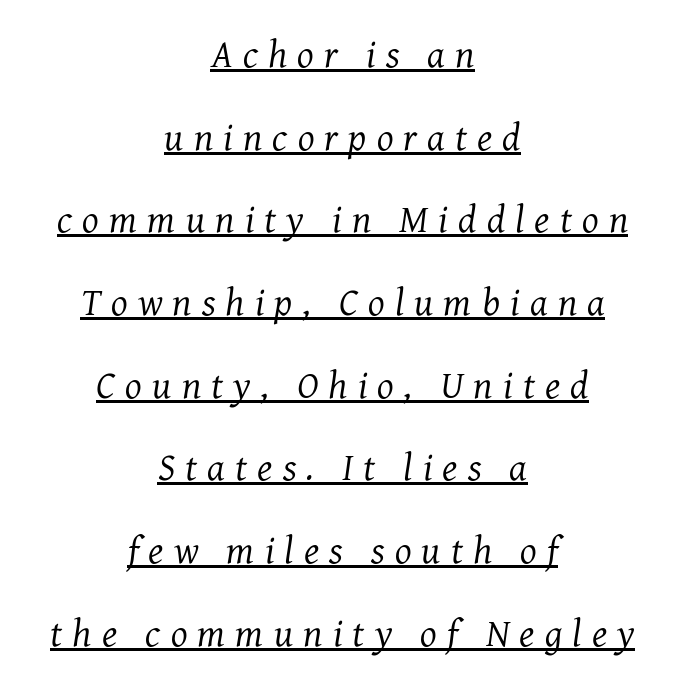
Q: Is the text bold? A: No.
Q: Is the text italic (slanted)? A: Yes, it leans right by about 7 degrees.
Q: Is the typeface a serif or a sans-serif typeface? A: Serif.
Q: Is the text underlined? A: Yes.
Q: How is the paragraph aligned? A: Centered.
Q: Is the spacing between letters normal or unusually wide? A: Unusually wide.
Q: Is the spacing between lines tight, normal or loose? A: Loose.
Q: Width (condensed, normal, or wide)? A: Normal.
Q: Stroke contrast? A: Medium.
Q: x-height? A: Medium.
Q: Monospaced? A: No.
